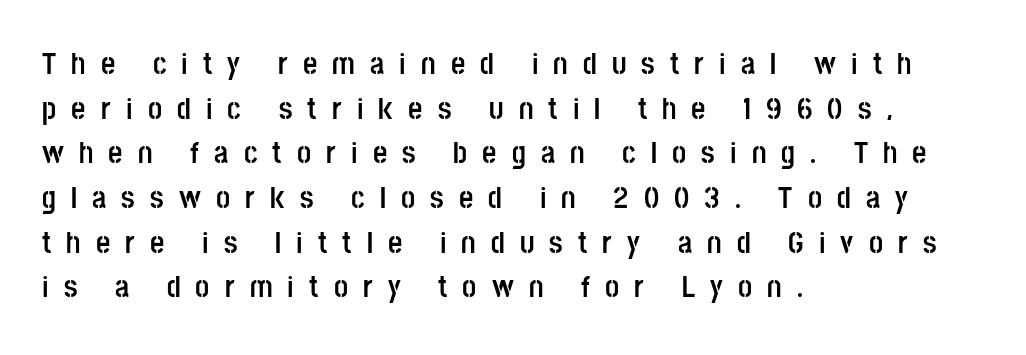
Do the characters align in a grid? No, the font is proportional. The lines sit at an ordinary, default distance from one another. Underline: absent. Grotesque or geometric, the face here clearly has no serifs. You can tell it's not italic because the verticals are truly vertical. The passage is arranged the way most books set body copy — flush left.
